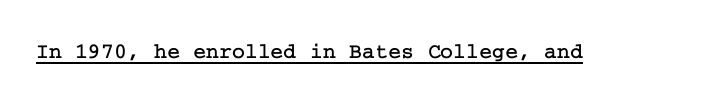
The image shows 22 px text type, upright; set normal letter spacing, underlined.
